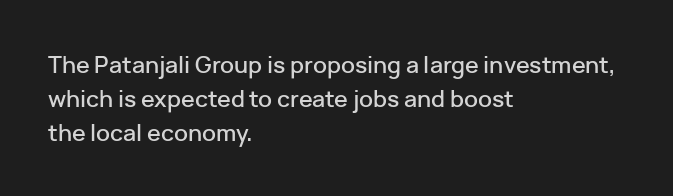
Left-aligned paragraph, ragged on the right. Compared with typical body copy, the letter spacing here is the same. A roman cut, with each character standing at attention. Baseline-to-baseline distance is the conventional proportion of letter height. The string is rendered with underlining switched off.
